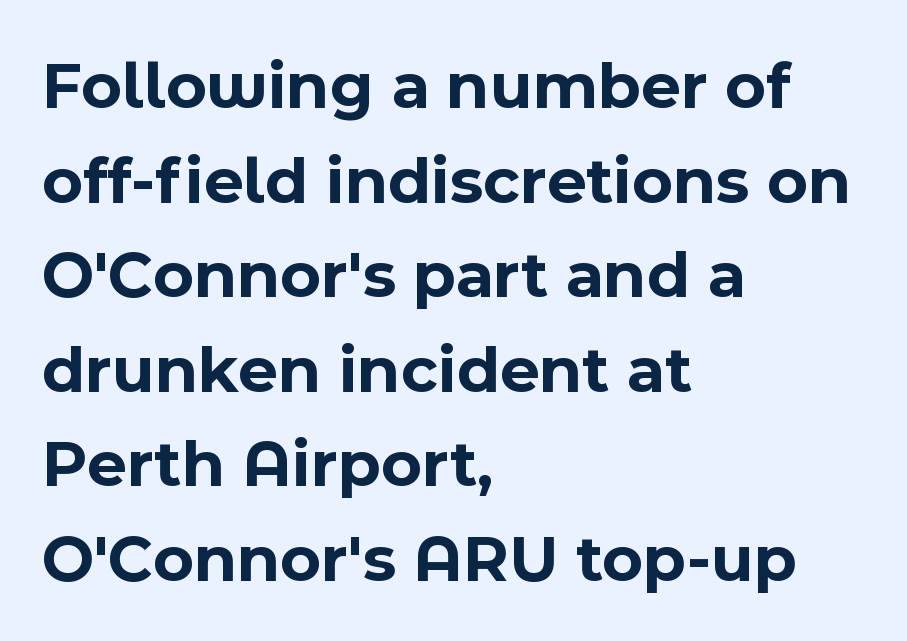
Tracking value appears to be zero — textbook default spacing. This sample uses an upright cut, with every glyph sitting square on the baseline. Anything drawn beneath the words? Only blank space. Summary of vertical rhythm: regular, with standard interline spacing. Horizontal alignment here is leftward, the default for most running prose. Serifs: no, the terminals of the letterforms are clean.
